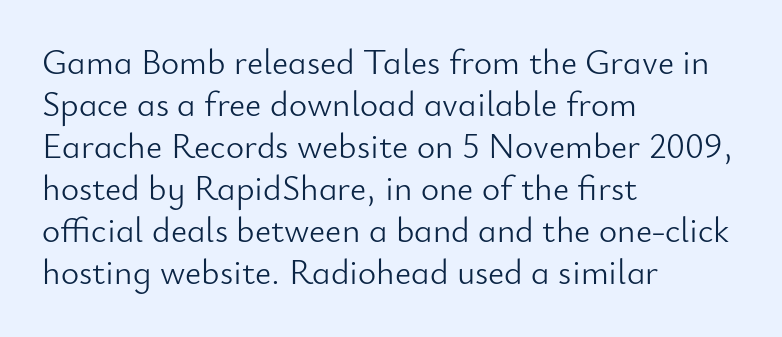
Q: Is the text bold? A: No.
Q: Is the text italic (slanted)? A: No, it is upright.
Q: Is the typeface a serif or a sans-serif typeface? A: Sans-serif.
Q: Is the text underlined? A: No.
Q: How is the paragraph aligned? A: Left-aligned.
Q: Is the spacing between letters normal or unusually wide? A: Normal.
Q: Width (condensed, normal, or wide)? A: Normal.
Q: Stroke contrast? A: Low.
Q: x-height? A: Small.
Q: Monospaced? A: No.
